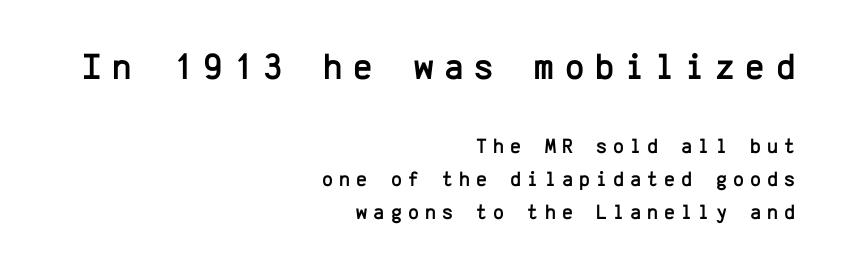
The image shows 37 px sans-serif type, upright, monospaced; set right-aligned, normal line spacing (1.58x), unusually wide letter spacing (+0.29 em), not underlined; the first (top) block is 1.76x larger; low stroke contrast and a medium x-height.
